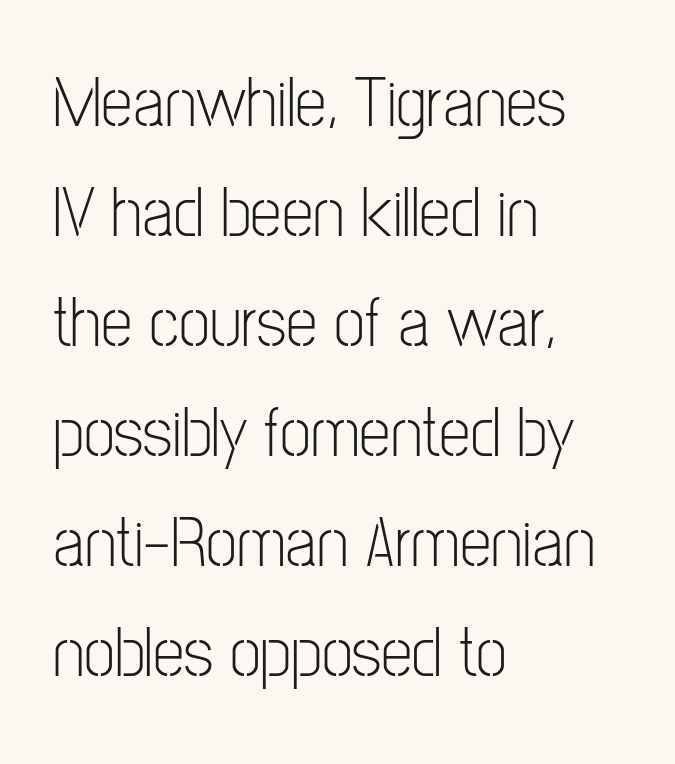
Notice how the stems are strictly vertical — no italics here. Is this a fixed-width face? No — the glyphs have proportional, varying widths. Reading down the block, your eye returns to a fixed left position each line. Words float on clear page, feet unadorned. The line-height multiplier appears to be the usual default. The gaps between neighbouring characters are ordinary and unremarkable.
